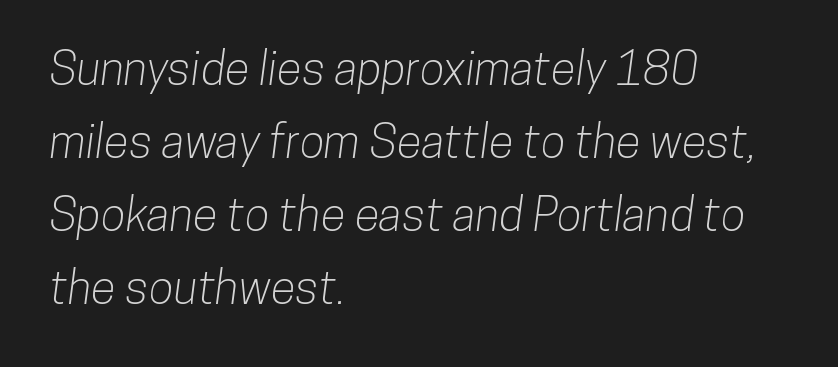
The image shows 46 px condensed sans-serif type; set left-aligned, normal line spacing (1.59x), normal letter spacing, not underlined; low stroke contrast and a medium x-height.
